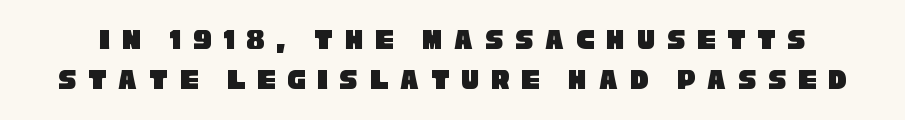
Q: Is the typeface a serif or a sans-serif typeface? A: Sans-serif.
Q: Is the text underlined? A: No.
Q: Is the spacing between letters normal or unusually wide? A: Unusually wide.
Q: Is the spacing between lines tight, normal or loose? A: Normal.
Q: Width (condensed, normal, or wide)? A: Condensed.
Q: Stroke contrast? A: Low.
Q: x-height? A: Large.
Q: Monospaced? A: No.
